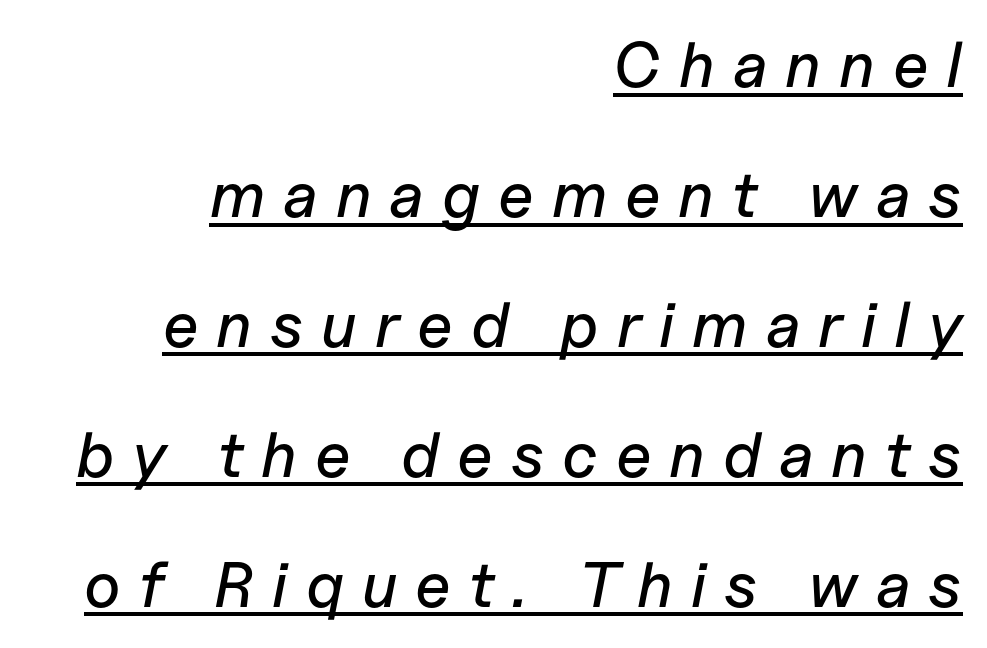
Which margin do the lines hug? The right one — the left edge is uneven. This sample has the flowing, uneven cadence of proportional lettering. Every word sits above its own underline. Widely set lines give the paragraph a tall, airy silhouette. Tracking here is generous; glyphs stand well apart from one another.
